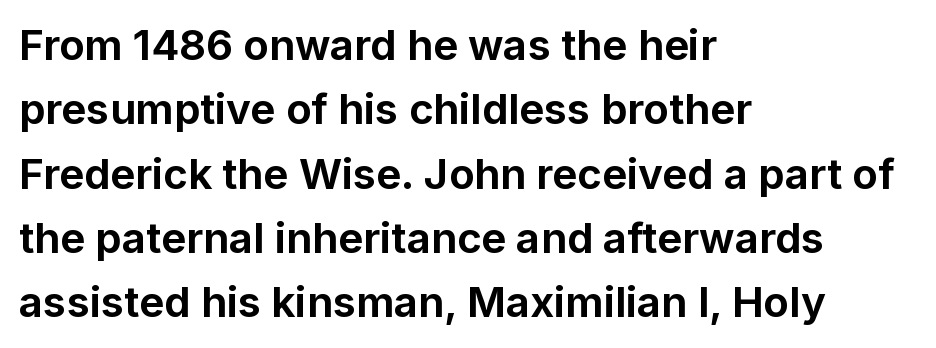
{"serif": "no", "italic": "no", "bold": "yes", "weight": "bold", "width": "normal", "stroke_contrast": "low", "x_height": "medium", "monospaced": "no", "underline": "no", "align": "left", "line_spacing": "normal", "line_spacing_ratio": 1.53, "letter_spacing": "normal", "letter_spacing_em": 0.0, "glyph_px": 42}
